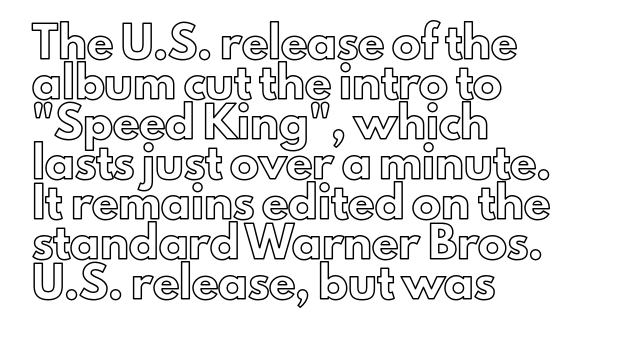
{"italic": "no", "width": "normal", "x_height": "small", "monospaced": "no", "underline": "no", "align": "left", "line_spacing": "normal", "line_spacing_ratio": 1.38, "letter_spacing": "normal", "letter_spacing_em": 0.0, "glyph_px": 29}
